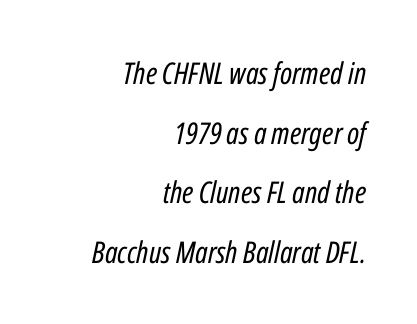
{"italic": "yes", "lean": "right", "slant_degrees": 12, "bold": "no", "weight": "regular", "width": "condensed", "stroke_contrast": "low", "x_height": "medium", "monospaced": "no", "underline": "no", "align": "right", "line_spacing": "loose", "line_spacing_ratio": 1.99, "letter_spacing": "normal", "letter_spacing_em": 0.0, "glyph_px": 30}
